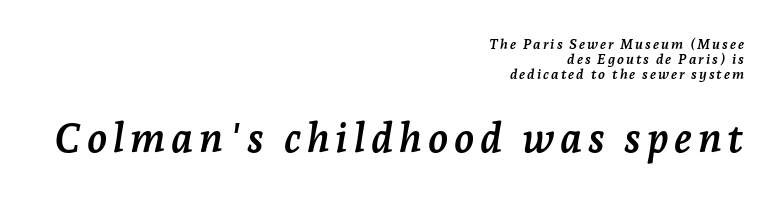
The image shows 41 px semibold serif type, italic (leaning right); set right-aligned, tight line spacing (1.07x), not underlined; the second (bottom) block is 2.93x larger; low stroke contrast and a medium x-height.
